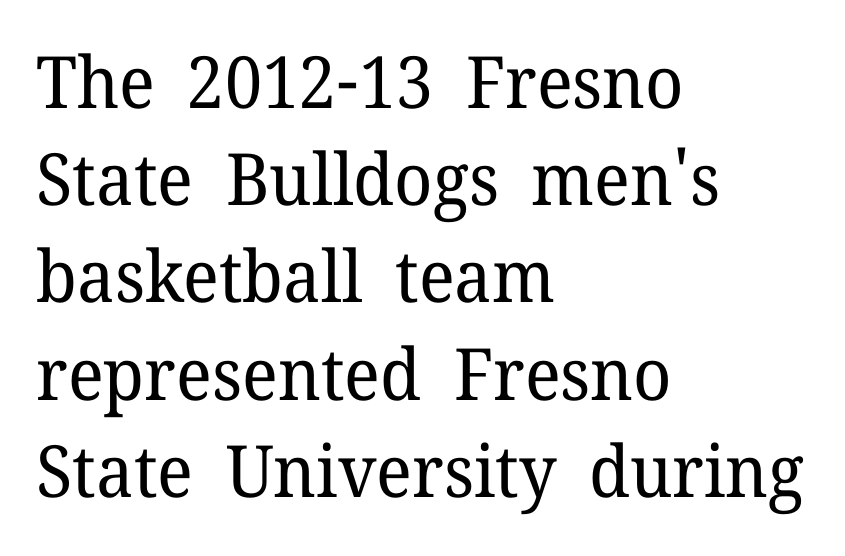
Q: Is the text bold? A: No.
Q: Is the text italic (slanted)? A: No, it is upright.
Q: Is the typeface a serif or a sans-serif typeface? A: Serif.
Q: Is the text underlined? A: No.
Q: How is the paragraph aligned? A: Left-aligned.
Q: Is the spacing between letters normal or unusually wide? A: Normal.
Q: Is the spacing between lines tight, normal or loose? A: Normal.
Q: Width (condensed, normal, or wide)? A: Normal.
Q: Stroke contrast? A: Low.
Q: x-height? A: Medium.
Q: Monospaced? A: No.
